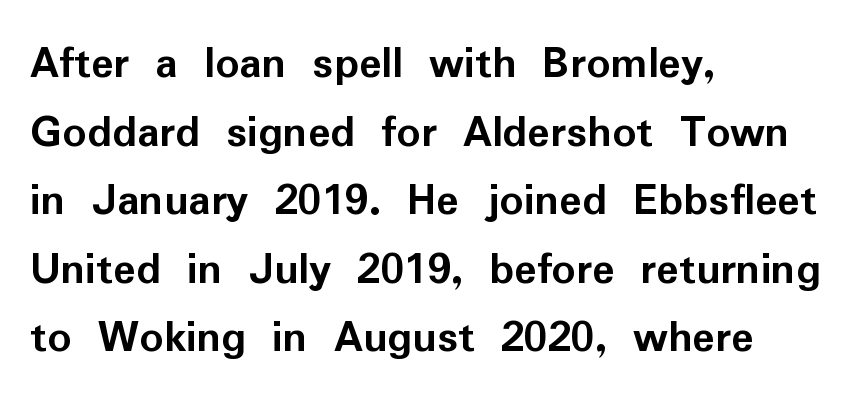
Q: Is the text bold? A: Yes.
Q: Is the text italic (slanted)? A: No, it is upright.
Q: Is the typeface a serif or a sans-serif typeface? A: Sans-serif.
Q: Is the text underlined? A: No.
Q: How is the paragraph aligned? A: Left-aligned.
Q: Is the spacing between letters normal or unusually wide? A: Normal.
Q: Is the spacing between lines tight, normal or loose? A: Normal.
Q: Width (condensed, normal, or wide)? A: Normal.
Q: Stroke contrast? A: Low.
Q: x-height? A: Medium.
Q: Monospaced? A: No.
